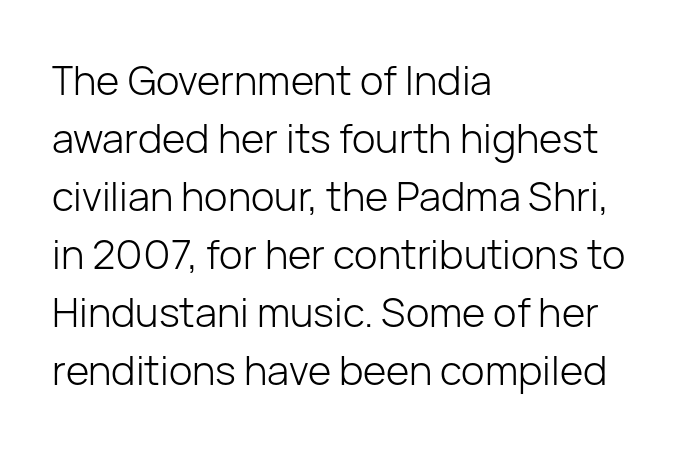
{"serif": "no", "italic": "no", "bold": "no", "weight": "light", "width": "normal", "stroke_contrast": "low", "x_height": "medium", "monospaced": "no", "underline": "no", "align": "left", "line_spacing": "normal", "line_spacing_ratio": 1.45, "letter_spacing": "normal", "letter_spacing_em": 0.0, "glyph_px": 40}
